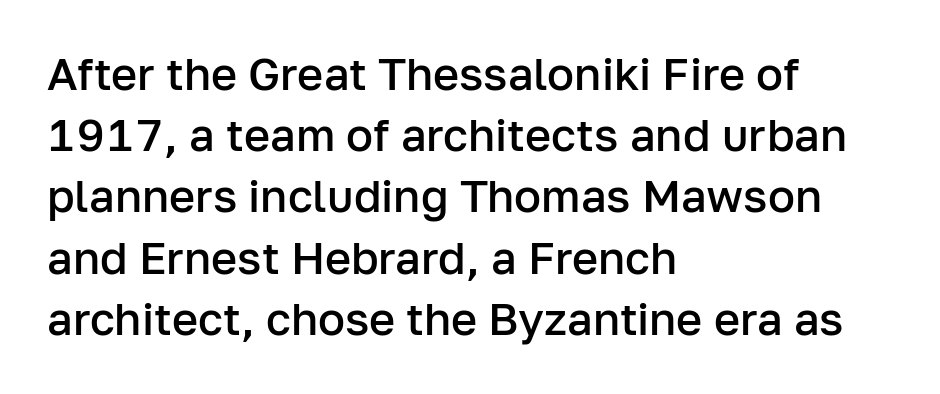
The image shows 45 px semibold sans-serif type, upright; set left-aligned, normal line spacing (1.36x), normal letter spacing, not underlined; low stroke contrast and a medium x-height.
